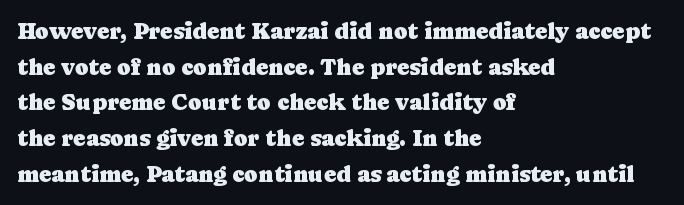
Q: Is the text italic (slanted)? A: No, it is upright.
Q: Is the text underlined? A: No.
Q: How is the paragraph aligned? A: Left-aligned.
Q: Is the spacing between letters normal or unusually wide? A: Normal.
Q: Is the spacing between lines tight, normal or loose? A: Normal.
